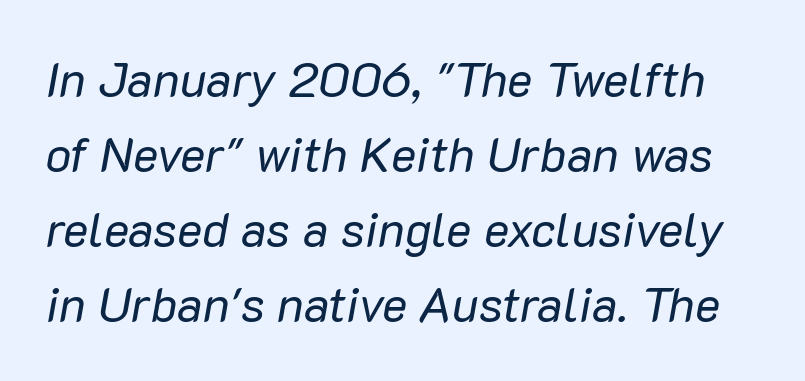
{"italic": "yes", "lean": "right", "slant_degrees": 10, "bold": "no", "weight": "regular", "width": "normal", "stroke_contrast": "low", "x_height": "medium", "monospaced": "no", "underline": "no", "line_spacing": "normal", "line_spacing_ratio": 1.56, "letter_spacing": "normal", "letter_spacing_em": 0.0, "glyph_px": 48}
